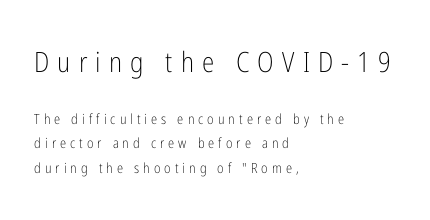
{"serif": "no", "italic": "no", "bold": "no", "weight": "light", "width": "condensed", "stroke_contrast": "low", "x_height": "medium", "monospaced": "no", "underline": "no", "align": "left", "line_spacing_ratio": 1.74, "letter_spacing": "wide", "letter_spacing_em": 0.29, "larger_block": "first", "size_ratio": 2.0, "glyph_px": 28}
